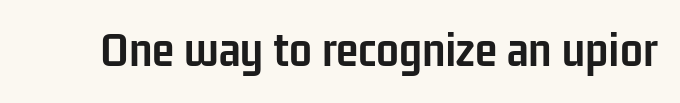
The baseline area is clear. Upright lettering throughout. Default kerning and tracking; the words read as compact shapes. To sum up the face: it is a sans, with no serifs.
